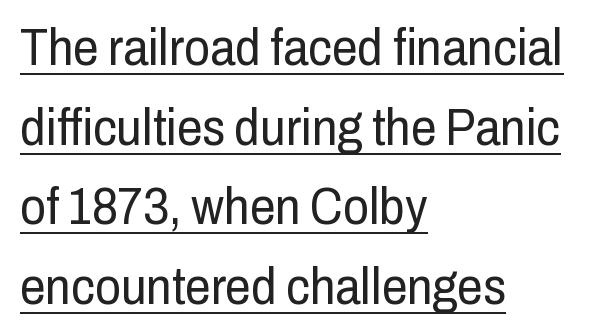
Q: Is the text bold? A: No.
Q: Is the text italic (slanted)? A: No, it is upright.
Q: Is the typeface a serif or a sans-serif typeface? A: Sans-serif.
Q: Is the text underlined? A: Yes.
Q: How is the paragraph aligned? A: Left-aligned.
Q: Is the spacing between letters normal or unusually wide? A: Normal.
Q: Is the spacing between lines tight, normal or loose? A: Normal.
Q: Width (condensed, normal, or wide)? A: Condensed.
Q: Stroke contrast? A: Low.
Q: x-height? A: Medium.
Q: Monospaced? A: No.
